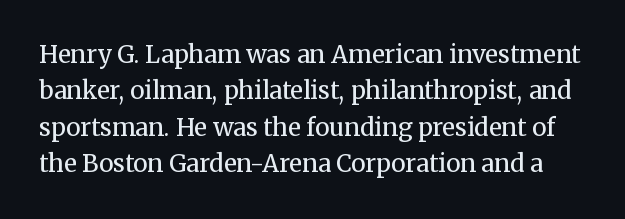
{"italic": "no", "bold": "no", "underline": "no", "line_spacing": "normal", "line_spacing_ratio": 1.52, "letter_spacing": "normal", "letter_spacing_em": 0.0, "glyph_px": 24}
